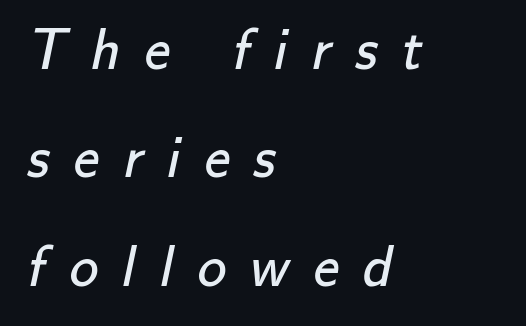
{"serif": "no", "bold": "no", "weight": "regular", "width": "normal", "stroke_contrast": "low", "x_height": "small", "monospaced": "no", "underline": "no", "align": "left", "line_spacing_ratio": 1.87, "letter_spacing": "wide", "letter_spacing_em": 0.41, "glyph_px": 58}
